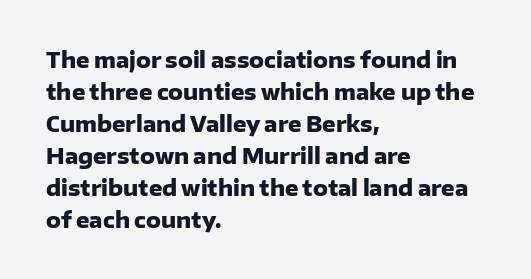
{"italic": "no", "bold": "yes", "underline": "no", "align": "left", "line_spacing": "normal", "line_spacing_ratio": 1.52, "letter_spacing": "normal", "letter_spacing_em": 0.0, "glyph_px": 21}
